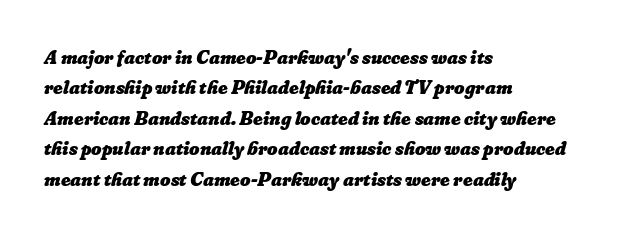
The image shows 20 px bold type; set left-aligned, normal line spacing (1.52x), normal letter spacing, not underlined.
